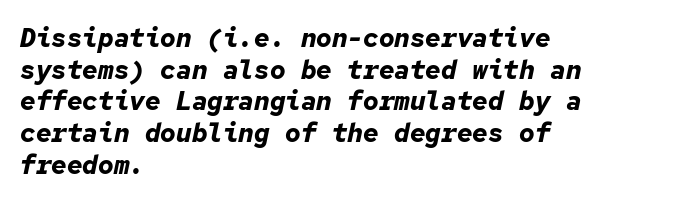
{"italic": "yes", "lean": "right", "slant_degrees": 12, "bold": "yes", "underline": "no", "align": "left", "line_spacing_ratio": 1.22, "letter_spacing": "normal", "letter_spacing_em": 0.0, "glyph_px": 26}
